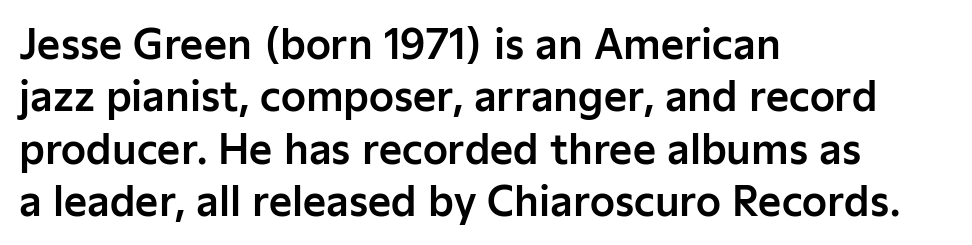
Q: Is the text italic (slanted)? A: No, it is upright.
Q: Is the typeface a serif or a sans-serif typeface? A: Sans-serif.
Q: Is the text underlined? A: No.
Q: How is the paragraph aligned? A: Left-aligned.
Q: Is the spacing between letters normal or unusually wide? A: Normal.
Q: Is the spacing between lines tight, normal or loose? A: Normal.
Q: Width (condensed, normal, or wide)? A: Normal.
Q: Stroke contrast? A: Low.
Q: x-height? A: Medium.
Q: Monospaced? A: No.
